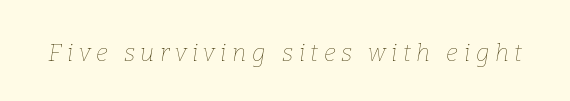
Q: Is the text bold? A: No.
Q: Is the text italic (slanted)? A: Yes, it leans right by about 9 degrees.
Q: Is the text underlined? A: No.
Q: Is the spacing between letters normal or unusually wide? A: Unusually wide.
